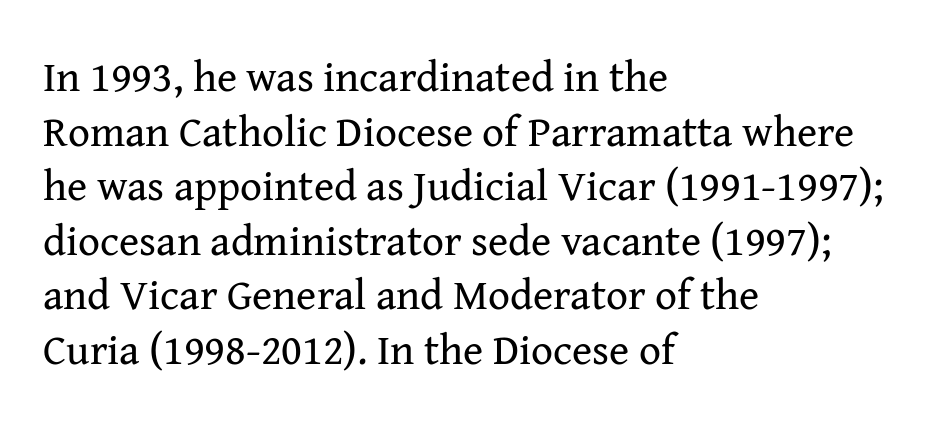
The image shows 43 px regular-weight serif type, upright; set left-aligned, normal line spacing (1.27x), normal letter spacing, not underlined; medium stroke contrast and a medium x-height.
